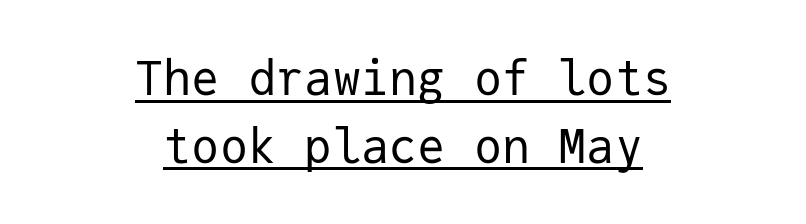
Q: Is the text bold? A: No.
Q: Is the text italic (slanted)? A: No, it is upright.
Q: Is the typeface a serif or a sans-serif typeface? A: Sans-serif.
Q: Is the text underlined? A: Yes.
Q: How is the paragraph aligned? A: Centered.
Q: Is the spacing between letters normal or unusually wide? A: Normal.
Q: Is the spacing between lines tight, normal or loose? A: Normal.
Q: Width (condensed, normal, or wide)? A: Normal.
Q: Stroke contrast? A: Low.
Q: x-height? A: Medium.
Q: Monospaced? A: Yes.
